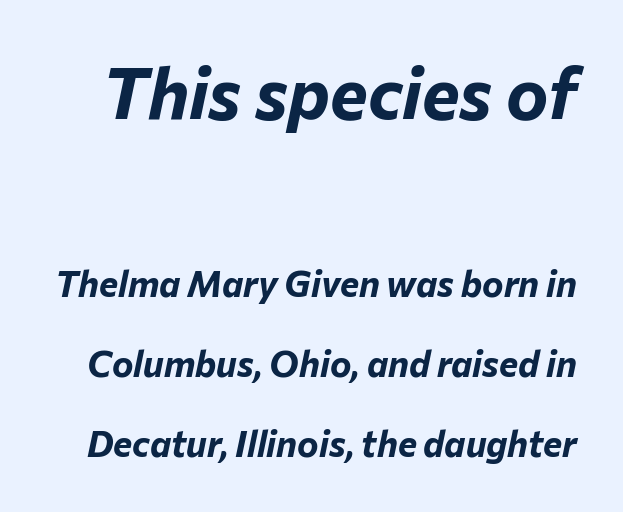
The letters in the upper block stand taller than those in the block below. Baseline-to-baseline distance is far greater than the letter height. The font is running at its bold setting. Does extra space separate the letters? No, they use regular spacing. The letters are slanted; this is an italic face. A clean baseline with only descenders dipping below it.
